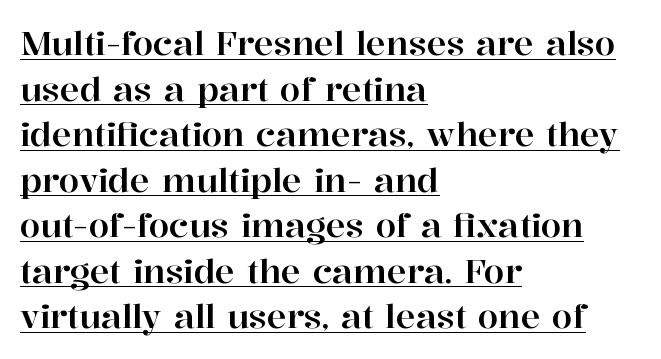
The setting favours the left margin, as ordinary paragraphs usually do. The words here are underlined. Serif or sans? Serif — the stroke terminals have little feet. Regarding leading, the lines here are spaced in the standard way. Here the designer chose a conventional face with non-uniform glyph widths. A typesetter would call this zero additional tracking.
